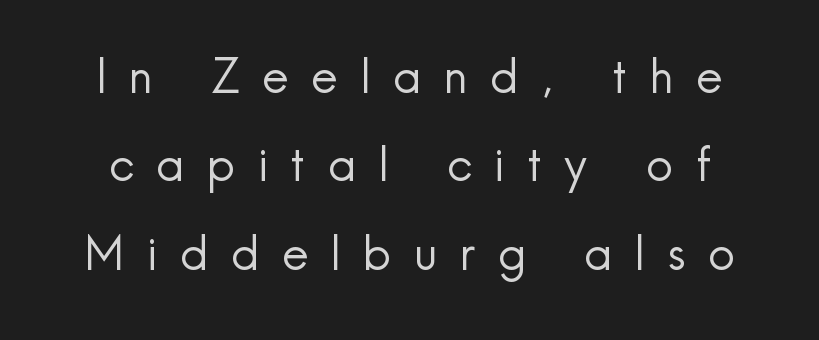
Nope, not italic — everything's standing straight. The typeface chosen for these lines omits serifs. Descenders are the only things crossing below the line. The letters are spread apart with noticeably loose tracking.
